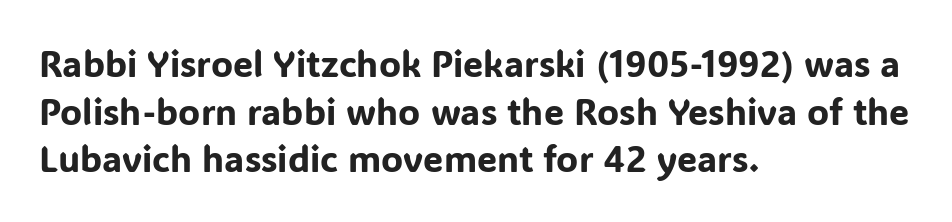
Q: Is the text italic (slanted)? A: No, it is upright.
Q: Is the typeface a serif or a sans-serif typeface? A: Sans-serif.
Q: Is the text underlined? A: No.
Q: How is the paragraph aligned? A: Left-aligned.
Q: Is the spacing between letters normal or unusually wide? A: Normal.
Q: Is the spacing between lines tight, normal or loose? A: Normal.
Q: Width (condensed, normal, or wide)? A: Normal.
Q: Stroke contrast? A: Low.
Q: x-height? A: Medium.
Q: Monospaced? A: No.
